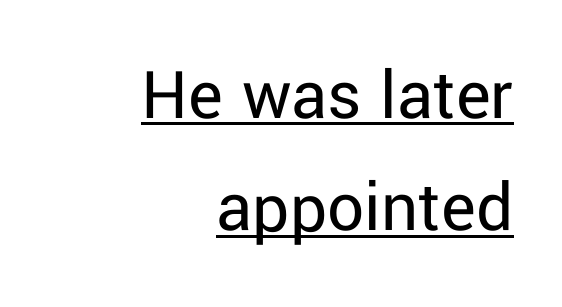
Q: Is the text bold? A: No.
Q: Is the text italic (slanted)? A: No, it is upright.
Q: Is the typeface a serif or a sans-serif typeface? A: Sans-serif.
Q: Is the text underlined? A: Yes.
Q: How is the paragraph aligned? A: Right-aligned.
Q: Is the spacing between letters normal or unusually wide? A: Normal.
Q: Is the spacing between lines tight, normal or loose? A: Normal.
Q: Width (condensed, normal, or wide)? A: Normal.
Q: Stroke contrast? A: Low.
Q: x-height? A: Medium.
Q: Monospaced? A: No.
